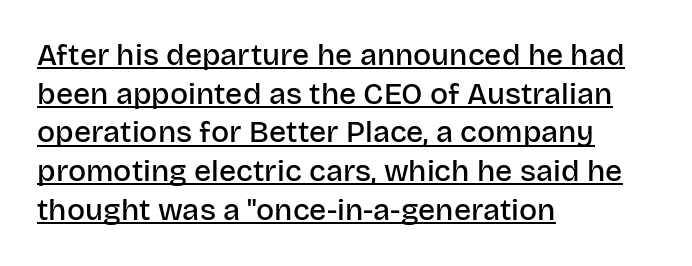
The face used here is a sans, in the tradition of grotesques and geometrics. A typographer would call this underscored text. You could not count columns in this text — the font is proportionally spaced. It's the straight-up-and-down kind of type. Tracking value appears to be zero — textbook default spacing.
